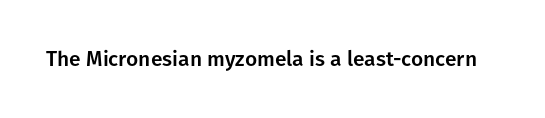
Every character sits straight up, as roman type does. The string is rendered with underlining switched off. Students, note that the glyphs here touch the page at normal intervals.
